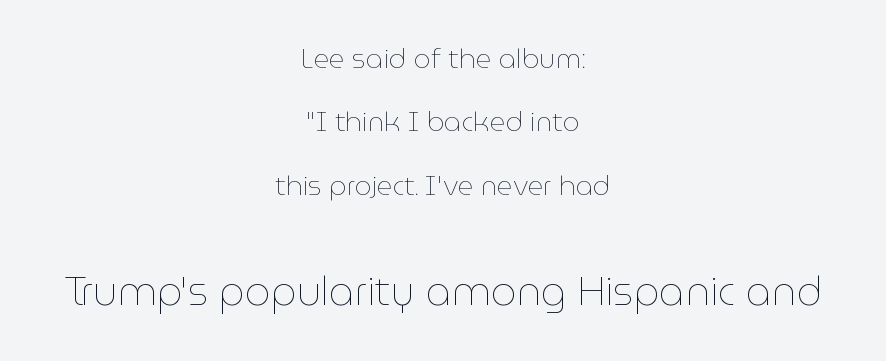
The lower block of text is set noticeably larger than the block above it. This is not heavy type; no bold has been used. Is the block centered? Yes — each line is placed symmetrically about the middle. Does the leading feel generous? Absolutely, it's lavish.
